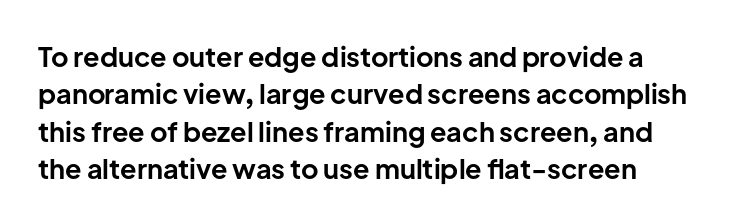
The image shows 27 px bold type, upright; set normal line spacing (1.38x), normal letter spacing, not underlined.
